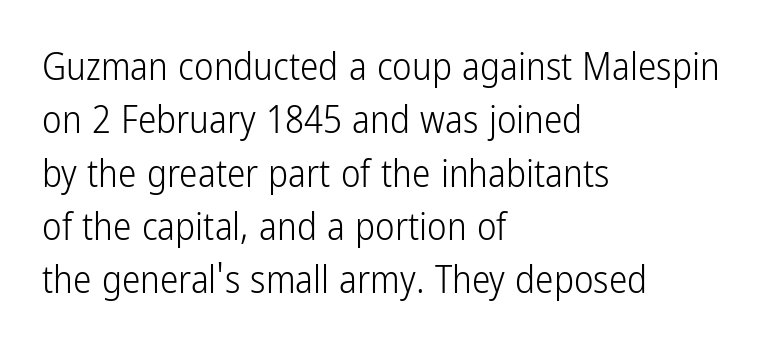
{"serif": "no", "italic": "no", "bold": "no", "weight": "light", "width": "condensed", "stroke_contrast": "low", "x_height": "medium", "monospaced": "no", "underline": "no", "align": "left", "line_spacing": "normal", "line_spacing_ratio": 1.44, "letter_spacing": "normal", "letter_spacing_em": 0.0, "glyph_px": 37}
